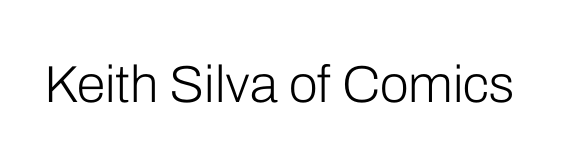
The image shows 52 px light sans-serif type, upright; set normal letter spacing, not underlined; low stroke contrast and a medium x-height.
